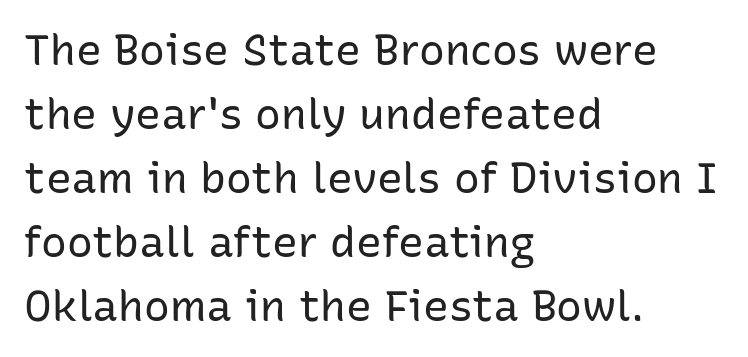
Q: Is the text bold? A: No.
Q: Is the text italic (slanted)? A: No, it is upright.
Q: Is the typeface a serif or a sans-serif typeface? A: Sans-serif.
Q: Is the text underlined? A: No.
Q: How is the paragraph aligned? A: Left-aligned.
Q: Is the spacing between letters normal or unusually wide? A: Normal.
Q: Is the spacing between lines tight, normal or loose? A: Normal.
Q: Width (condensed, normal, or wide)? A: Normal.
Q: Stroke contrast? A: Low.
Q: x-height? A: Medium.
Q: Monospaced? A: No.
